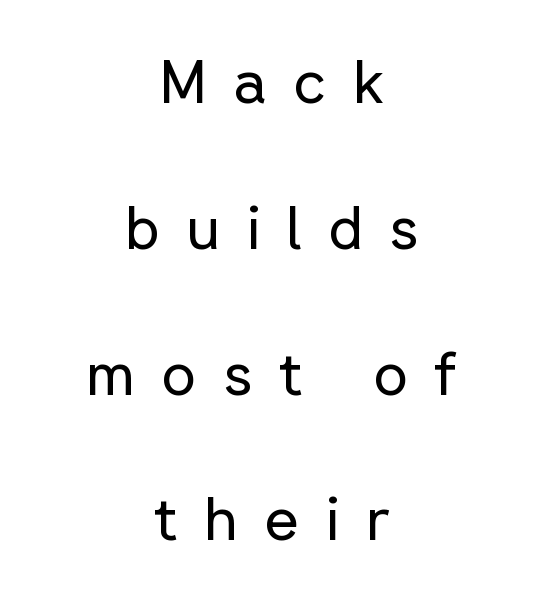
Does the type have serifs? No, each stem ends abruptly. Character widths vary here, with narrow letters taking less room than wide ones. Look at the tracking — it's clearly loosened, letters drifting apart. The passage shown is not underscored anywhere.
